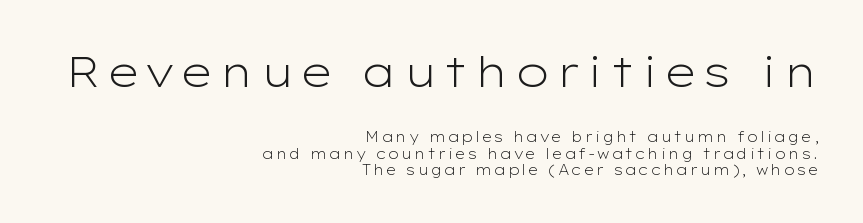
The image shows 43 px light, wide sans-serif type, upright; set right-aligned, line spacing 1.16x, not underlined; the first (top) block is 3.07x larger; low stroke contrast and a medium x-height.
